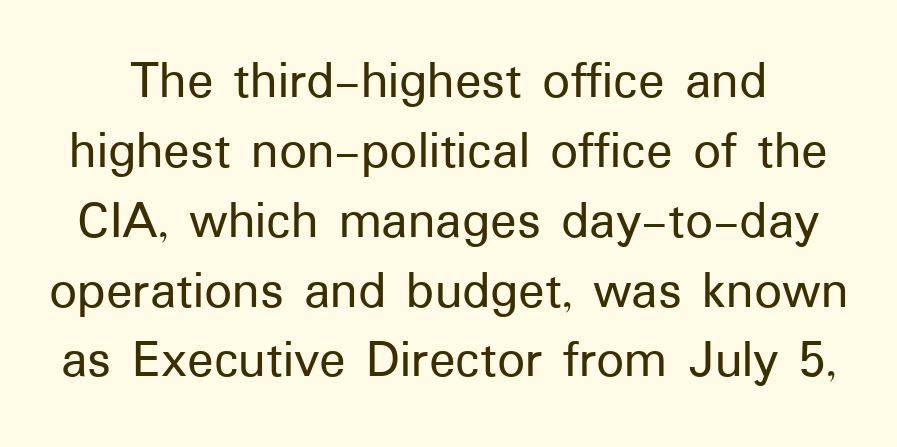
The image shows 55 px sans-serif type, upright; set normal line spacing (1.27x), normal letter spacing, not underlined; low stroke contrast and a medium x-height.
